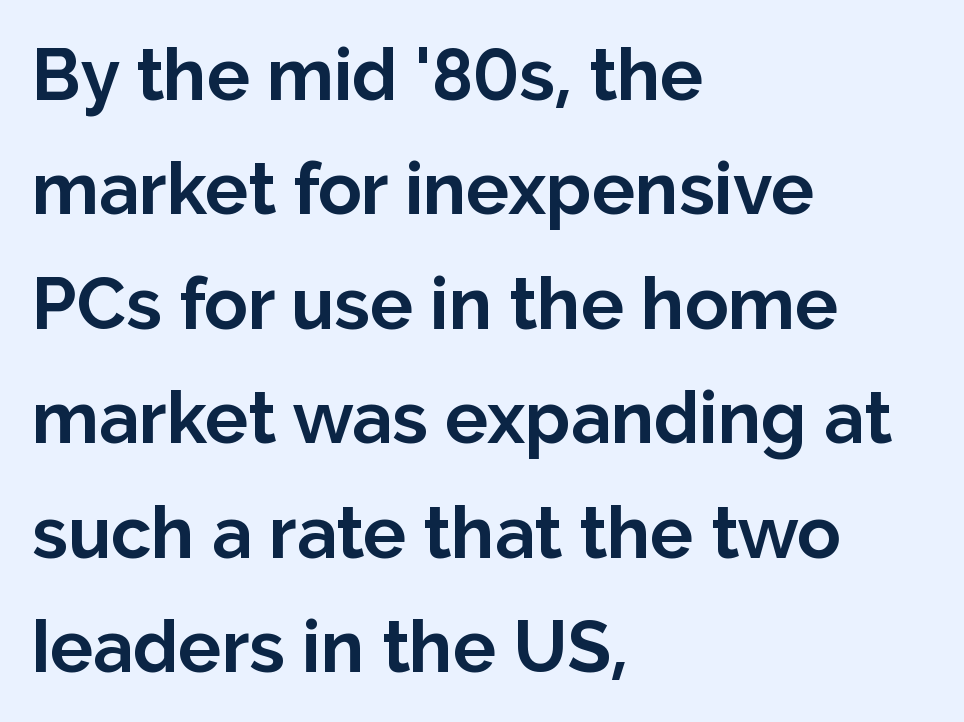
Note: no serifs on the glyphs. A clean baseline with only descenders dipping below it. The rendering keeps characters at their native spacing. Vertical strokes here are truly vertical. The passage shown is typed in a proportional face where columns would drift. Weight check: bold — yes, fully.
